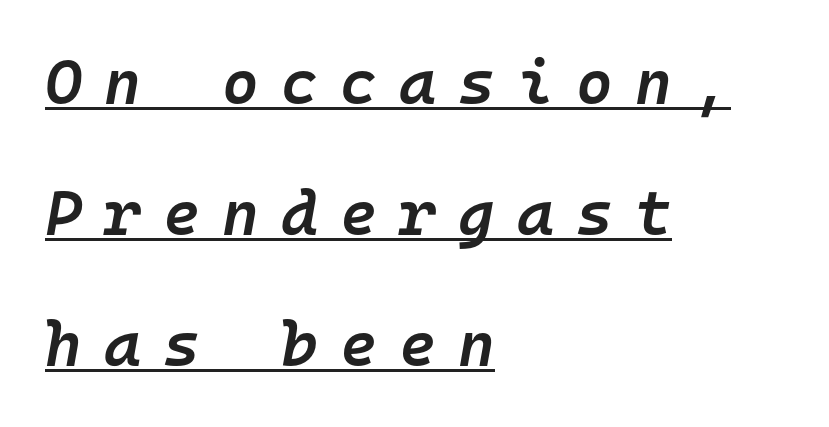
Stroke thickness is moderately raised; the sample reads as semibold. Designer's note — italics engaged. Students, note that the glyphs here are deliberately spaced far apart. Vertical spacing — loose.
